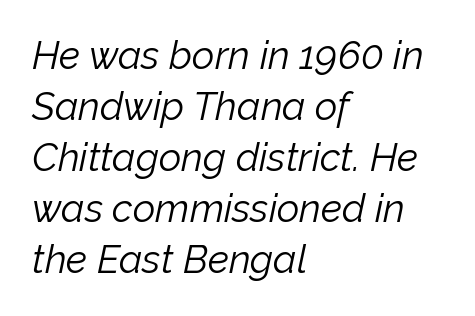
The image shows 39 px light type, italic (leaning right); set left-aligned, normal line spacing (1.31x), normal letter spacing, not underlined; low stroke contrast and a medium x-height.
